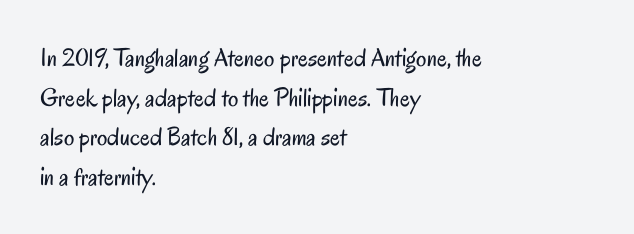
{"italic": "no", "bold": "no", "underline": "no", "align": "left", "line_spacing": "normal", "line_spacing_ratio": 1.52, "letter_spacing": "normal", "letter_spacing_em": 0.0, "glyph_px": 26}
